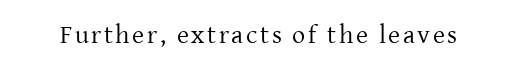
{"italic": "no", "bold": "no", "underline": "no", "glyph_px": 26}
